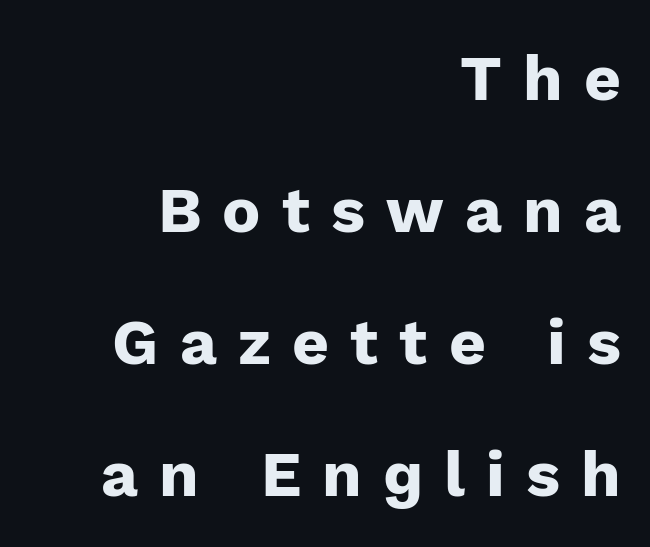
{"serif": "no", "italic": "no", "bold": "yes", "weight": "heavy", "width": "normal", "stroke_contrast": "low", "x_height": "medium", "monospaced": "no", "underline": "no", "align": "right", "line_spacing": "loose", "line_spacing_ratio": 2.06, "letter_spacing": "wide", "letter_spacing_em": 0.33, "glyph_px": 64}
